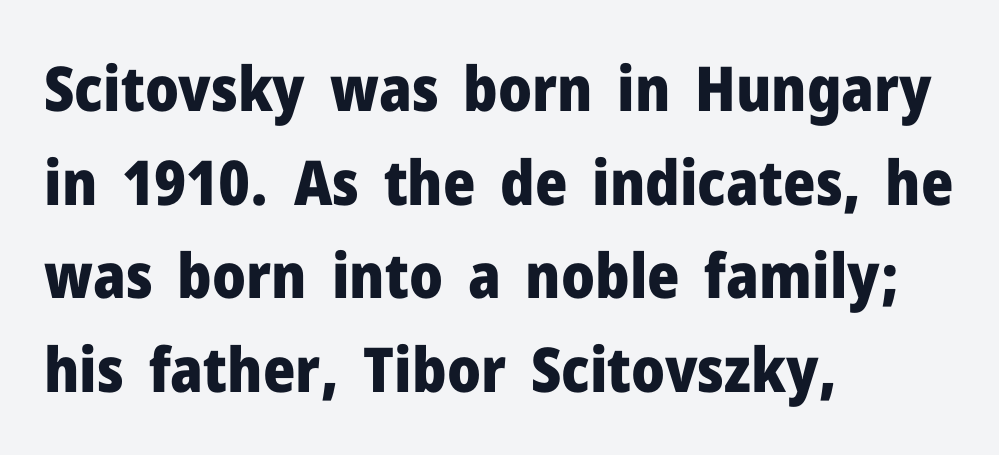
{"serif": "no", "italic": "no", "bold": "yes", "weight": "heavy", "width": "normal", "stroke_contrast": "low", "x_height": "medium", "monospaced": "no", "underline": "no", "align": "left", "line_spacing": "normal", "line_spacing_ratio": 1.51, "letter_spacing": "normal", "letter_spacing_em": 0.0, "glyph_px": 62}
